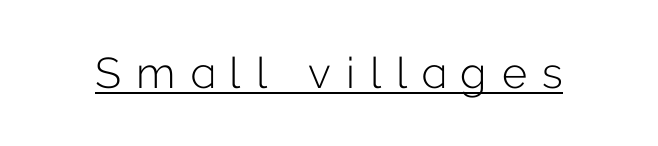
The image shows 43 px light sans-serif type, upright; set unusually wide letter spacing (+0.35 em), underlined; low stroke contrast and a medium x-height.
